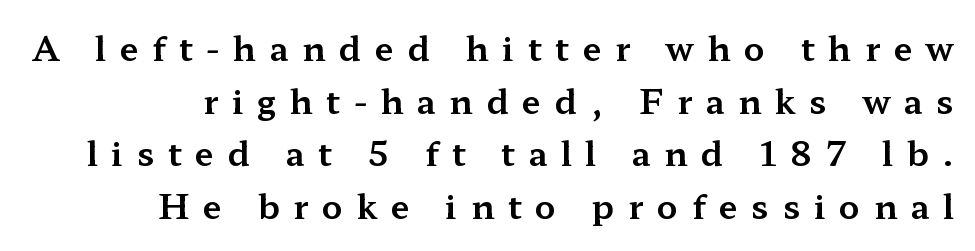
This sample keeps an unexceptional amount of space between lines. The face used here is proportionally spaced, like ordinary book or web type. Letterform terminals end in serifs throughout the passage. Descender tails drop into unmarked territory.
